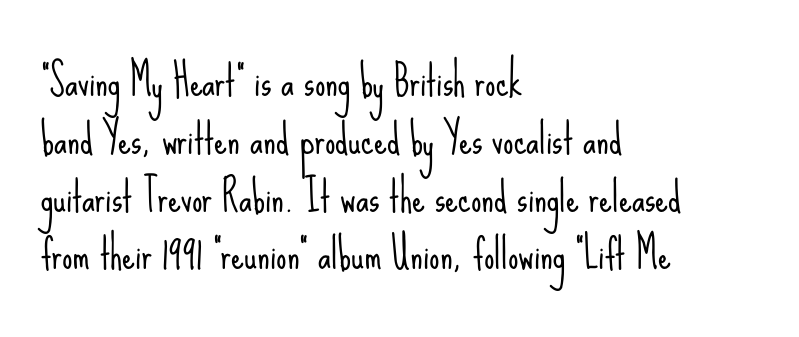
{"serif": "no", "italic": "no", "bold": "no", "weight": "light", "width": "condensed", "stroke_contrast": "low", "x_height": "small", "monospaced": "no", "underline": "no", "align": "left", "line_spacing": "normal", "line_spacing_ratio": 1.41, "letter_spacing": "normal", "letter_spacing_em": 0.0, "glyph_px": 41}
